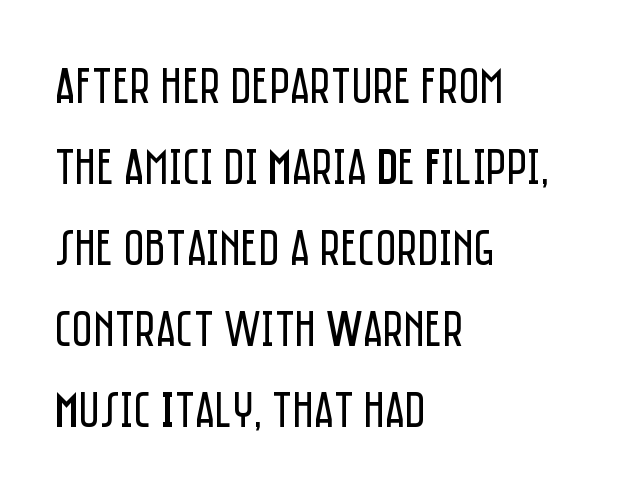
The image shows 51 px regular-weight, condensed sans-serif type, upright; set left-aligned, normal line spacing (1.59x), normal letter spacing, not underlined; low stroke contrast and a large x-height.
